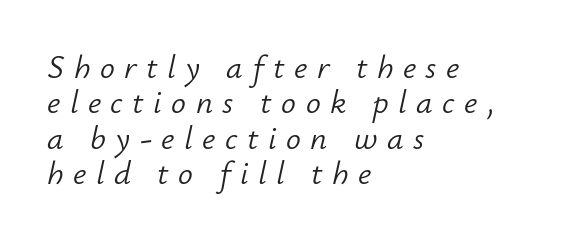
{"italic": "yes", "lean": "right", "slant_degrees": 12, "bold": "no", "weight": "light", "width": "normal", "stroke_contrast": "low", "x_height": "small", "monospaced": "no", "underline": "no", "align": "left", "line_spacing": "tight", "line_spacing_ratio": 1.07, "letter_spacing": "wide", "letter_spacing_em": 0.29, "glyph_px": 33}
